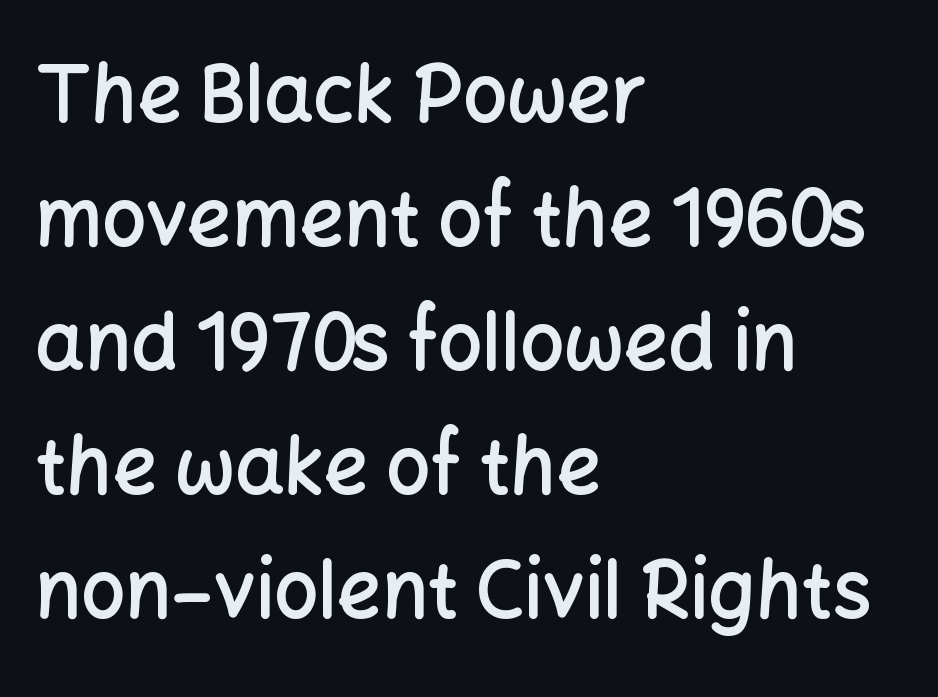
{"serif": "no", "italic": "no", "bold": "semi", "weight": "semibold", "width": "normal", "stroke_contrast": "low", "x_height": "medium", "monospaced": "no", "underline": "no", "align": "left", "line_spacing": "normal", "line_spacing_ratio": 1.59, "letter_spacing": "normal", "letter_spacing_em": 0.0, "glyph_px": 78}
